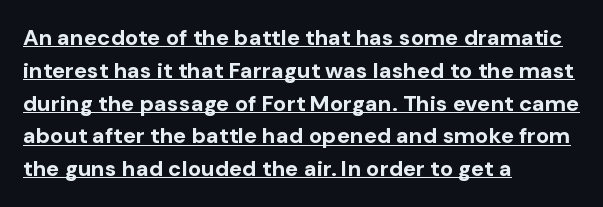
Q: Is the text bold? A: Yes.
Q: Is the text italic (slanted)? A: No, it is upright.
Q: Is the text underlined? A: Yes.
Q: How is the paragraph aligned? A: Left-aligned.
Q: Is the spacing between letters normal or unusually wide? A: Normal.
Q: Is the spacing between lines tight, normal or loose? A: Normal.
